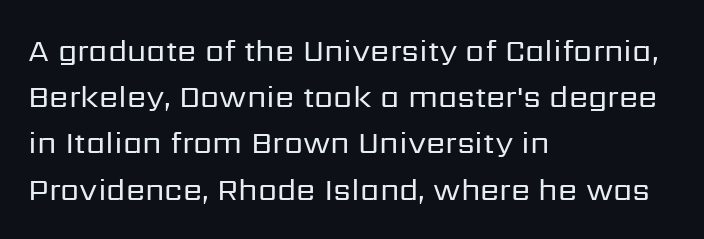
The image shows 31 px regular-weight sans-serif type, upright; set left-aligned, normal line spacing (1.49x), normal letter spacing, not underlined; low stroke contrast and a medium x-height.
